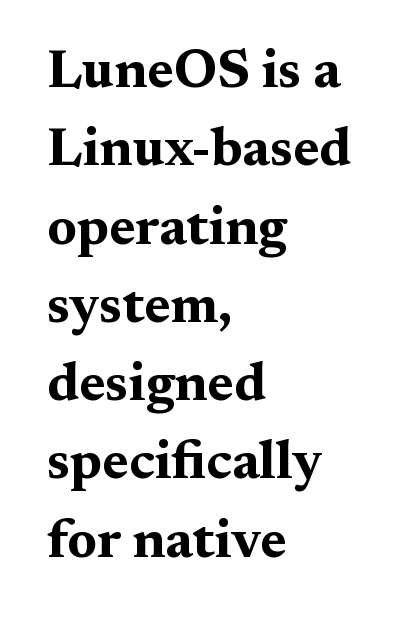
Notice how thick the strokes are: this is what a full bold looks like. Serifs: yes, visible at the terminals of the letterforms. The line texture is even and compact thanks to regular tracking. Short and long lines alike share a common starting point at left. The lettering holds an erect, upright posture throughout.
